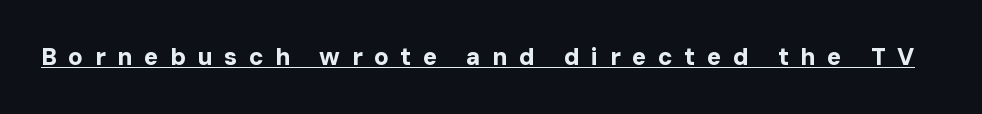
Ordinary non-slanted type is in use. Glyph-to-glyph distance is far greater than everyday printed text. The lettering is marked with a stroke running underneath it. Typesetter's note: full bold, strokes at maximum text heaviness.
